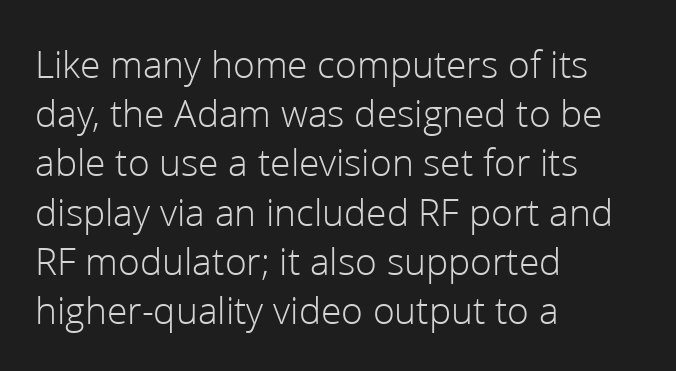
{"serif": "no", "italic": "no", "bold": "no", "weight": "light", "width": "normal", "stroke_contrast": "low", "x_height": "medium", "monospaced": "no", "underline": "no", "align": "left", "line_spacing_ratio": 1.23, "letter_spacing": "normal", "letter_spacing_em": 0.0, "glyph_px": 40}
